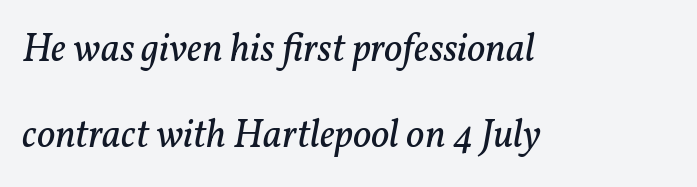
Q: Is the text bold? A: No.
Q: Is the text italic (slanted)? A: Yes, it leans right by about 11 degrees.
Q: Is the typeface a serif or a sans-serif typeface? A: Serif.
Q: Is the text underlined? A: No.
Q: How is the paragraph aligned? A: Left-aligned.
Q: Is the spacing between letters normal or unusually wide? A: Normal.
Q: Is the spacing between lines tight, normal or loose? A: Loose.
Q: Width (condensed, normal, or wide)? A: Normal.
Q: Stroke contrast? A: Low.
Q: x-height? A: Medium.
Q: Monospaced? A: No.
